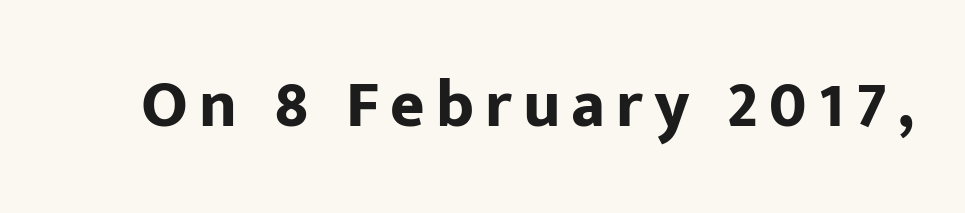
{"serif": "no", "italic": "no", "bold": "yes", "weight": "bold", "width": "normal", "stroke_contrast": "low", "x_height": "medium", "monospaced": "no", "underline": "no", "glyph_px": 66}
